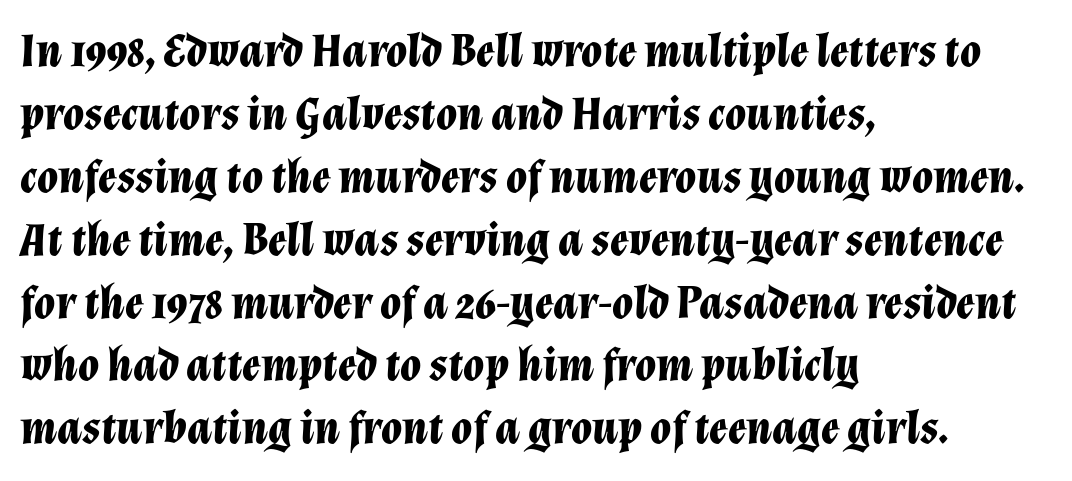
This sample uses plain, unmodified letter spacing. Each letter keeps its own natural width here, so spacing adapts to shape. All the whitespace from short lines collects on the right. This sample uses an oblique cut, with every glyph tilted off the vertical.
